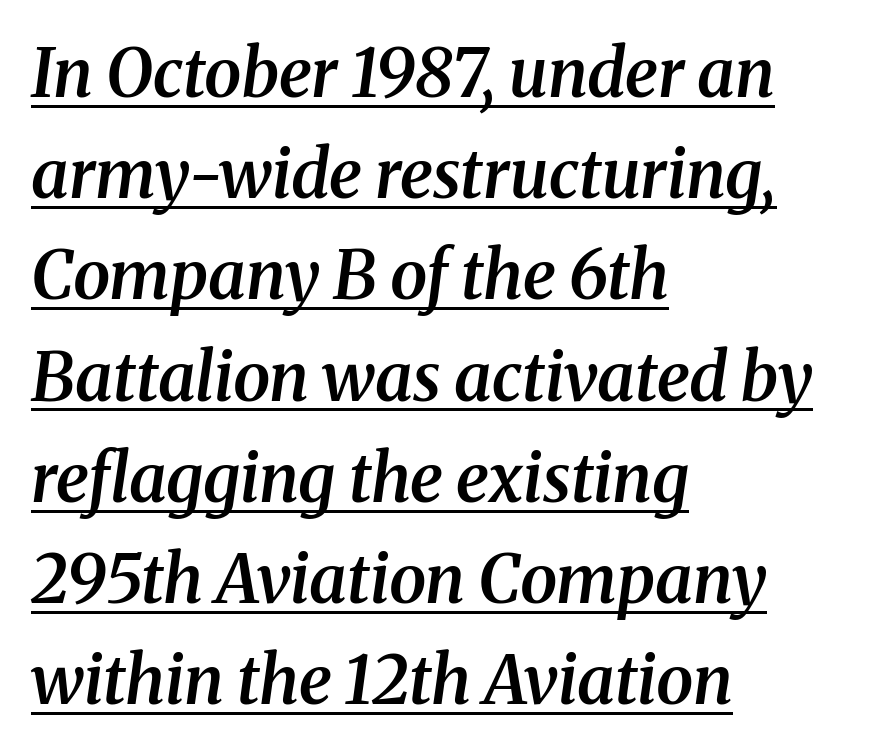
Q: Is the text bold? A: Semi-bold.
Q: Is the text italic (slanted)? A: Yes, it leans right by about 8 degrees.
Q: Is the typeface a serif or a sans-serif typeface? A: Serif.
Q: Is the text underlined? A: Yes.
Q: How is the paragraph aligned? A: Left-aligned.
Q: Is the spacing between letters normal or unusually wide? A: Normal.
Q: Is the spacing between lines tight, normal or loose? A: Normal.
Q: Width (condensed, normal, or wide)? A: Normal.
Q: Stroke contrast? A: Medium.
Q: x-height? A: Medium.
Q: Monospaced? A: No.
